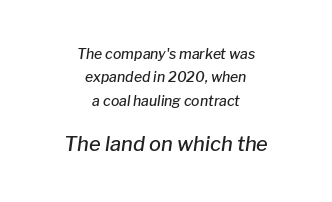
Is the type bold? Partly — it's a semibold, heavier than regular but not fully bold. Default kerning and tracking; the words read as compact shapes. Summary of vertical rhythm: regular, with standard interline spacing. The face used here has a pronounced slope to its letters. Notice how the passage keeps no hard edge, just a central spine. Does the bottom block carry the larger type? Yes, it does.
